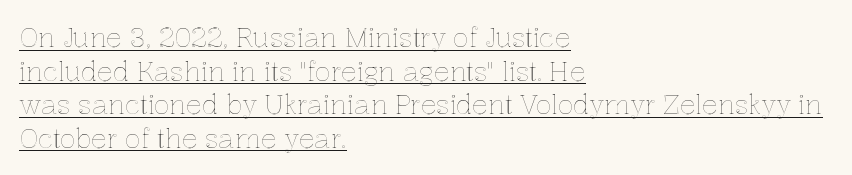
{"italic": "no", "underline": "yes", "align": "left", "line_spacing": "normal", "line_spacing_ratio": 1.29, "letter_spacing": "normal", "letter_spacing_em": 0.0, "glyph_px": 26}
